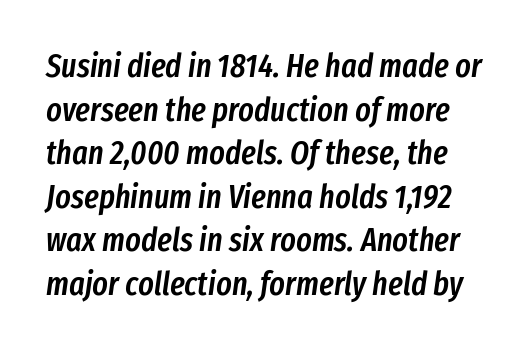
The image shows 33 px semibold, condensed type, italic (leaning right); set normal line spacing (1.32x), normal letter spacing, not underlined; low stroke contrast and a medium x-height.
